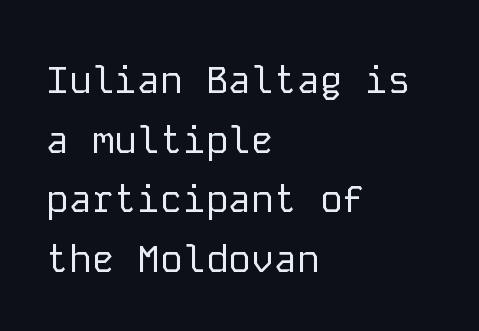
Q: Is the text bold? A: No.
Q: Is the text italic (slanted)? A: No, it is upright.
Q: Is the typeface a serif or a sans-serif typeface? A: Sans-serif.
Q: Is the text underlined? A: No.
Q: How is the paragraph aligned? A: Left-aligned.
Q: Is the spacing between letters normal or unusually wide? A: Normal.
Q: Is the spacing between lines tight, normal or loose? A: Normal.
Q: Width (condensed, normal, or wide)? A: Normal.
Q: Stroke contrast? A: Low.
Q: x-height? A: Medium.
Q: Monospaced? A: Yes.
